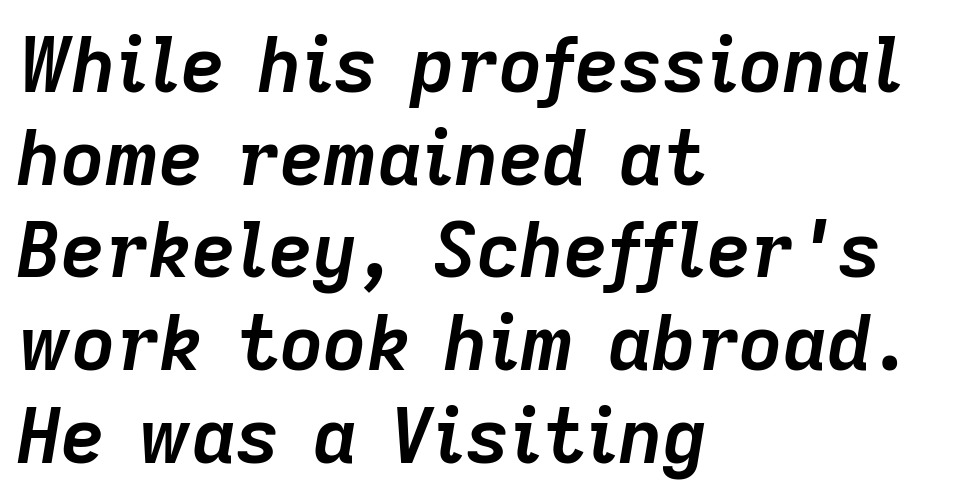
Q: Is the text bold? A: Yes.
Q: Is the text italic (slanted)? A: Yes, it leans right by about 9 degrees.
Q: Is the text underlined? A: No.
Q: How is the paragraph aligned? A: Left-aligned.
Q: Is the spacing between letters normal or unusually wide? A: Normal.
Q: Width (condensed, normal, or wide)? A: Normal.
Q: Stroke contrast? A: Low.
Q: x-height? A: Medium.
Q: Monospaced? A: No.
